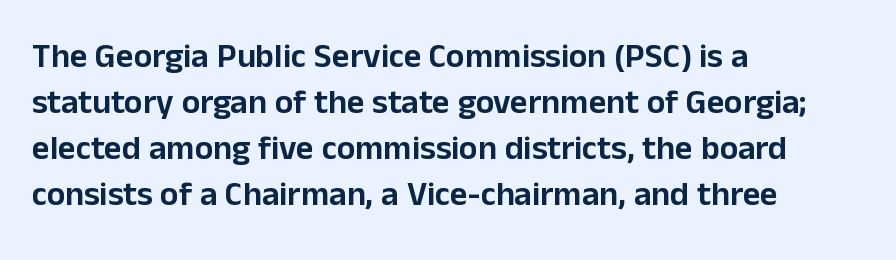
Q: Is the text italic (slanted)? A: No, it is upright.
Q: Is the typeface a serif or a sans-serif typeface? A: Sans-serif.
Q: Is the text underlined? A: No.
Q: How is the paragraph aligned? A: Left-aligned.
Q: Is the spacing between letters normal or unusually wide? A: Normal.
Q: Is the spacing between lines tight, normal or loose? A: Normal.
Q: Width (condensed, normal, or wide)? A: Normal.
Q: Stroke contrast? A: Low.
Q: x-height? A: Medium.
Q: Monospaced? A: No.
